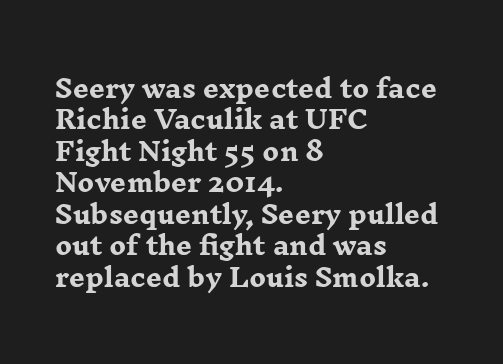
The image shows 25 px bold type, upright; set left-aligned, normal line spacing (1.26x), normal letter spacing, not underlined.
